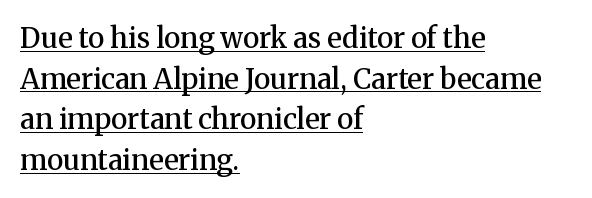
The image shows 28 px semibold serif type, upright; set left-aligned, normal line spacing (1.45x), normal letter spacing, underlined; medium stroke contrast and a medium x-height.
